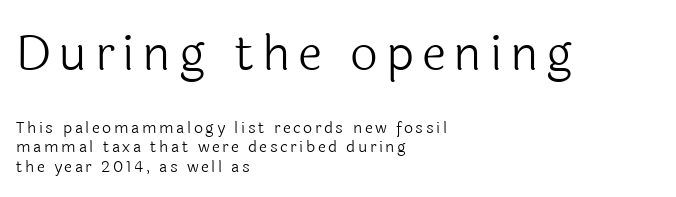
{"serif": "no", "italic": "no", "bold": "no", "weight": "light", "width": "normal", "x_height": "medium", "monospaced": "no", "underline": "no", "align": "left", "line_spacing_ratio": 1.22, "larger_block": "first", "size_ratio": 3.06, "glyph_px": 49}
